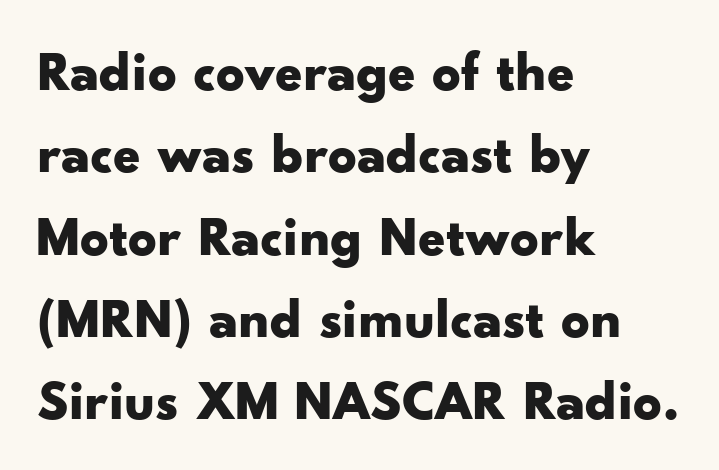
{"serif": "no", "italic": "no", "bold": "yes", "weight": "bold", "width": "wide", "stroke_contrast": "low", "x_height": "small", "monospaced": "no", "underline": "no", "align": "left", "line_spacing": "normal", "line_spacing_ratio": 1.47, "letter_spacing": "normal", "letter_spacing_em": 0.0, "glyph_px": 56}
